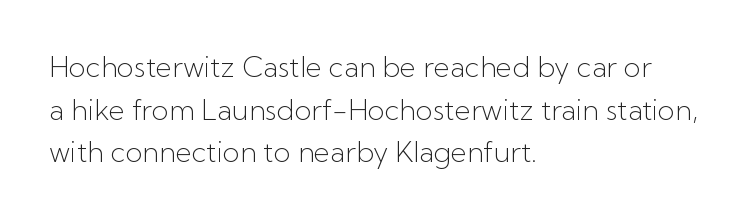
Q: Is the text bold? A: No.
Q: Is the text italic (slanted)? A: No, it is upright.
Q: Is the typeface a serif or a sans-serif typeface? A: Sans-serif.
Q: Is the text underlined? A: No.
Q: How is the paragraph aligned? A: Left-aligned.
Q: Is the spacing between letters normal or unusually wide? A: Normal.
Q: Is the spacing between lines tight, normal or loose? A: Normal.
Q: Width (condensed, normal, or wide)? A: Normal.
Q: Stroke contrast? A: Low.
Q: x-height? A: Medium.
Q: Monospaced? A: No.
